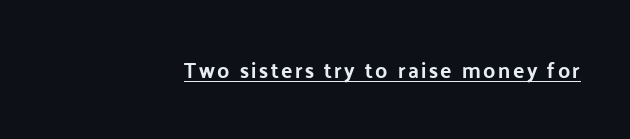
Q: Is the text italic (slanted)? A: No, it is upright.
Q: Is the text underlined? A: Yes.
Q: How is the paragraph aligned? A: Right-aligned.
